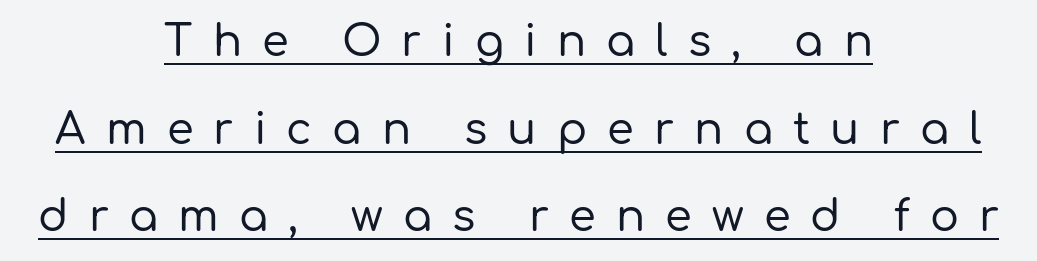
Display-style spreading of the glyphs; the letterfit is very open. The lettering is marked with a stroke running underneath it. Does the leading feel generous? Absolutely, it's lavish. Centered paragraph, ragged on both sides. Unlike a traditional serif, this face leaves its strokes unadorned. The passage shown is typed in a proportional face where columns would drift.
